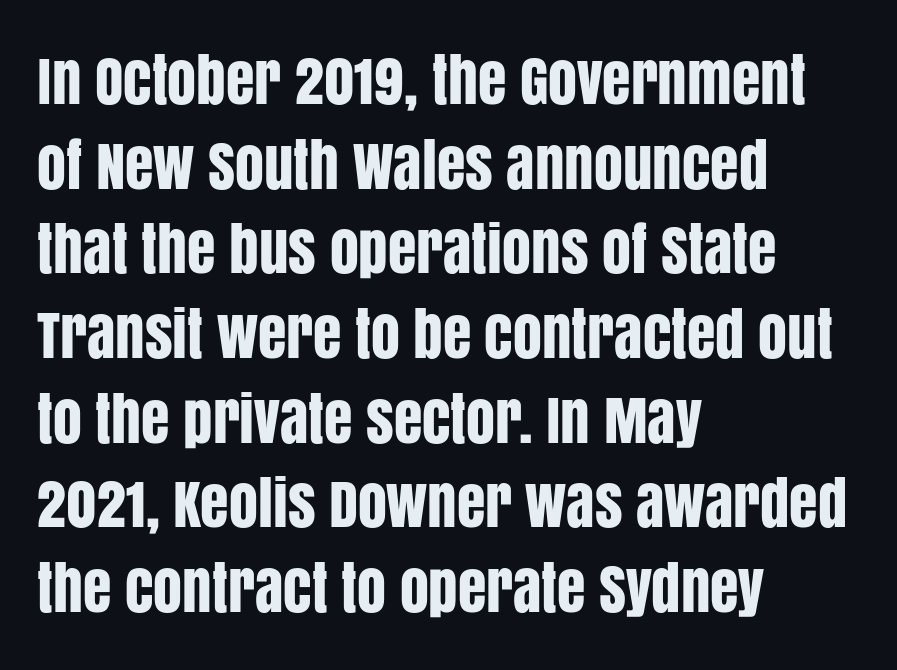
Notice how descenders clear the ascenders below comfortably — that's standard leading. Does the copy run flush right? No — it runs flush left. In terms of letterform style, serifs are entirely absent. The string is rendered with underlining switched off.
